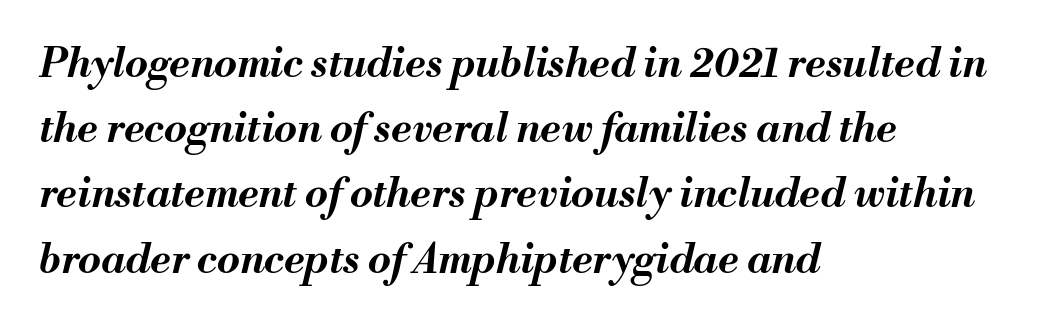
{"italic": "yes", "lean": "right", "slant_degrees": 13, "bold": "yes", "weight": "bold", "width": "normal", "stroke_contrast": "medium", "x_height": "small", "monospaced": "no", "underline": "no", "align": "left", "line_spacing": "normal", "line_spacing_ratio": 1.59, "letter_spacing": "normal", "letter_spacing_em": 0.0, "glyph_px": 41}
